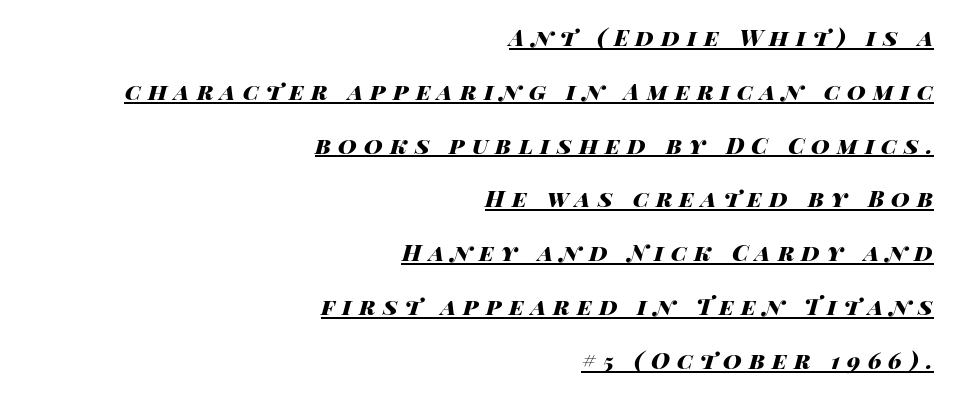
What decoration does the sample have? An underline. Line spacing here is loose. In terms of posture, this sample is oblique. Strokes here are thick enough to call this a true bold. The type is letterspaced generously, with wide tracking.
